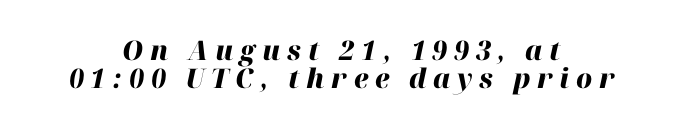
The designer dialed line spacing down below the default. Each line is balanced around a shared central axis. Strong, thick strokes mark this as bold type. Loose tracking; the words dissolve into strings of separated letters. No word sits above an underline.
